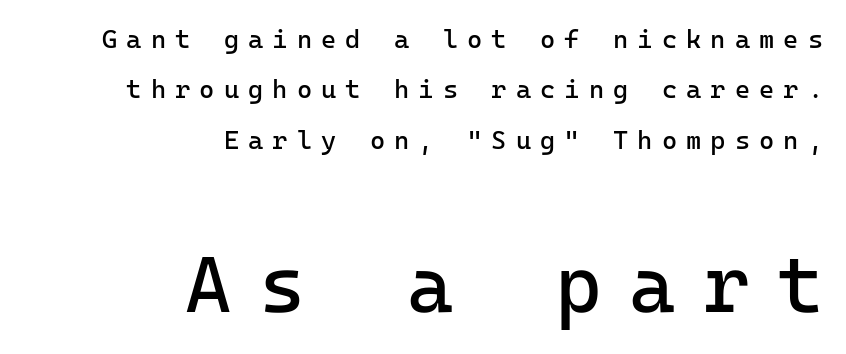
Q: Is the text bold? A: No.
Q: Is the text italic (slanted)? A: No, it is upright.
Q: Is the typeface a serif or a sans-serif typeface? A: Sans-serif.
Q: Is the text underlined? A: No.
Q: How is the paragraph aligned? A: Right-aligned.
Q: Is the spacing between letters normal or unusually wide? A: Unusually wide.
Q: Is the spacing between lines tight, normal or loose? A: Loose.
Q: Which block of text is set in a larger size, the first (top) or the second (bottom)? A: The second (bottom) one.
Q: Width (condensed, normal, or wide)? A: Normal.
Q: Stroke contrast? A: Low.
Q: x-height? A: Medium.
